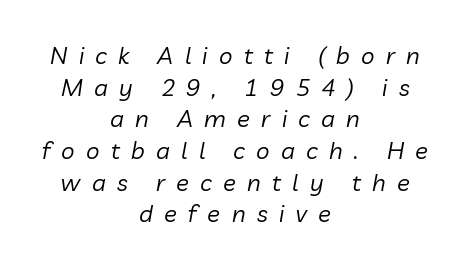
Visually the block forms a symmetrical silhouette, jagged on both flanks. Vertical stems look standard width or narrower in stroke. The specimen omits any rule beneath the text block's lines. Display-style spreading of the glyphs; the letterfit is very open. One glance says typical: line gaps are just what's usual. When letters slant like this, we call the style italic.
